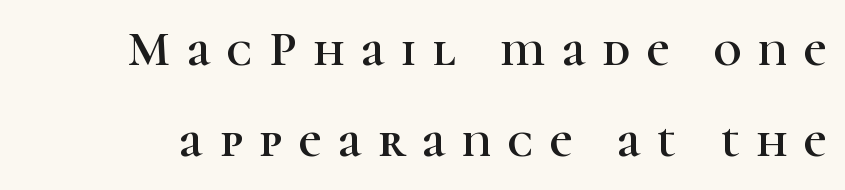
The image shows 49 px serif type, upright; set line spacing 1.85x, unusually wide letter spacing (+0.34 em), not underlined; high stroke contrast and a medium x-height.
